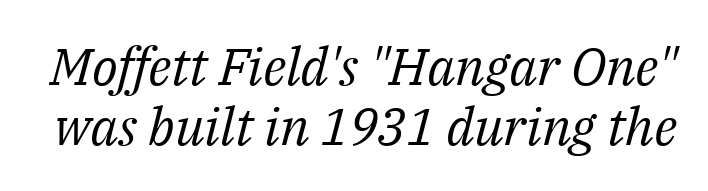
Q: Is the text bold? A: No.
Q: Is the text italic (slanted)? A: Yes, it leans right by about 14 degrees.
Q: Is the typeface a serif or a sans-serif typeface? A: Serif.
Q: Is the text underlined? A: No.
Q: Is the spacing between letters normal or unusually wide? A: Normal.
Q: Is the spacing between lines tight, normal or loose? A: Tight.
Q: Width (condensed, normal, or wide)? A: Normal.
Q: Stroke contrast? A: Medium.
Q: x-height? A: Medium.
Q: Monospaced? A: No.
